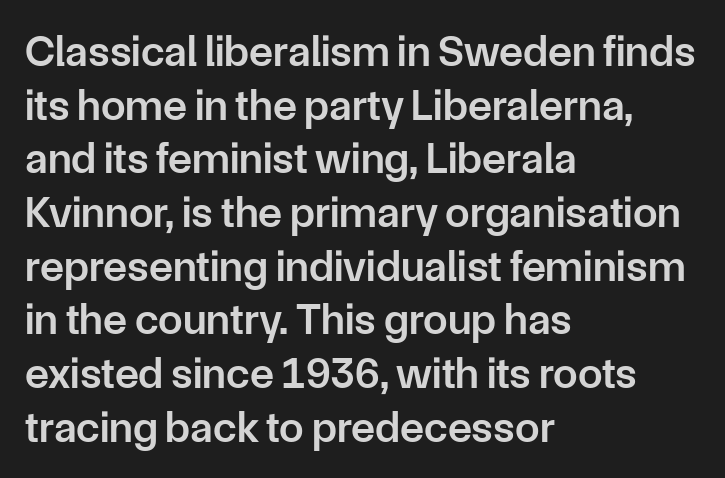
Q: Is the text bold? A: Semi-bold.
Q: Is the text italic (slanted)? A: No, it is upright.
Q: Is the typeface a serif or a sans-serif typeface? A: Sans-serif.
Q: Is the text underlined? A: No.
Q: How is the paragraph aligned? A: Left-aligned.
Q: Is the spacing between letters normal or unusually wide? A: Normal.
Q: Width (condensed, normal, or wide)? A: Normal.
Q: Stroke contrast? A: Low.
Q: x-height? A: Medium.
Q: Monospaced? A: No.
